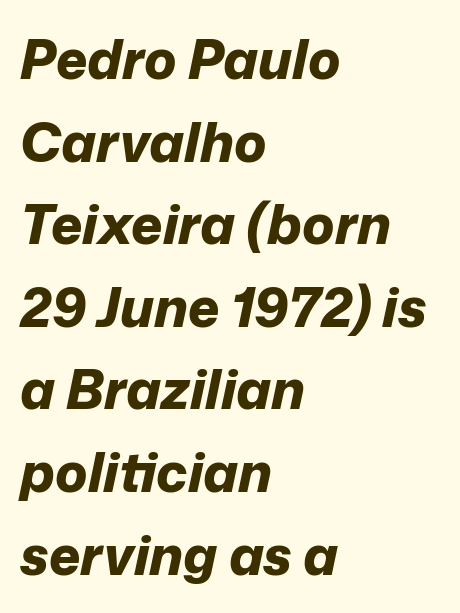
A classic flush-left, rag-right setting is used for this passage. The face used here has a pronounced slope to its letters. Typographic density is high because the face is bold. Do the characters align in a grid? No, the font is proportional. What's the leading like? Ordinary, nothing unusual. The letters sit at their default tracking, neither squeezed nor spread.
